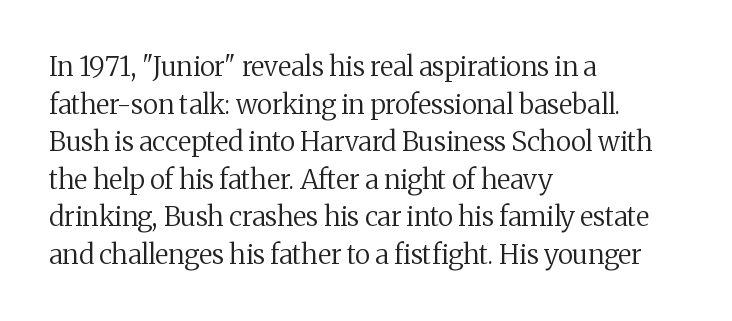
Notice how the stems are strictly vertical — no italics here. A bare baseline throughout the passage. Inter-character spacing is left at the font's built-in metrics. Vertical spacing — default. The ragged edge is on the right, which tells us the setting is flush left. The font sits on the lighter half of the weight spectrum, regular included.
